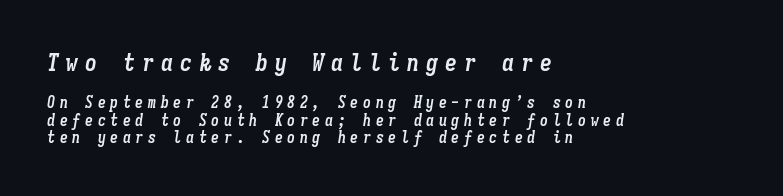
The passage is arranged the way most books set body copy — flush left. In this sample the first text group is rendered at the bigger scale. Only glyphs here, with clear space below each row. The letters are bold, with thick, heavy strokes. Compared with ordinary roman type, these characters are visibly tilted. This sample uses expanded letter spacing, leaving extra air between glyphs.
